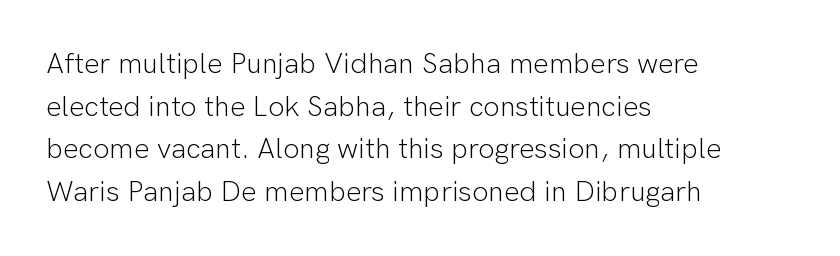
Q: Is the text bold? A: No.
Q: Is the text italic (slanted)? A: No, it is upright.
Q: Is the typeface a serif or a sans-serif typeface? A: Sans-serif.
Q: Is the text underlined? A: No.
Q: How is the paragraph aligned? A: Left-aligned.
Q: Is the spacing between letters normal or unusually wide? A: Normal.
Q: Is the spacing between lines tight, normal or loose? A: Normal.
Q: Width (condensed, normal, or wide)? A: Normal.
Q: Stroke contrast? A: Low.
Q: x-height? A: Medium.
Q: Monospaced? A: No.
